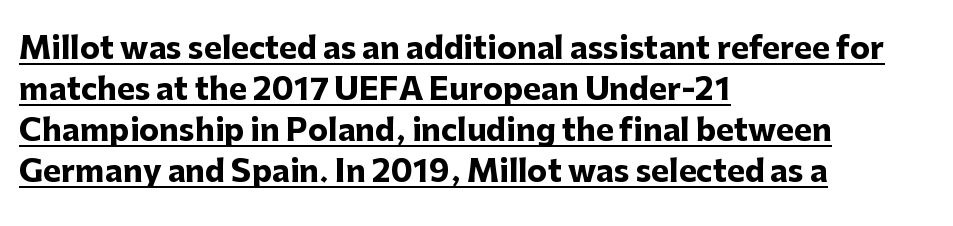
Q: Is the text bold? A: Yes.
Q: Is the text italic (slanted)? A: No, it is upright.
Q: Is the typeface a serif or a sans-serif typeface? A: Sans-serif.
Q: Is the text underlined? A: Yes.
Q: How is the paragraph aligned? A: Left-aligned.
Q: Is the spacing between letters normal or unusually wide? A: Normal.
Q: Is the spacing between lines tight, normal or loose? A: Normal.
Q: Width (condensed, normal, or wide)? A: Normal.
Q: Stroke contrast? A: Low.
Q: x-height? A: Medium.
Q: Monospaced? A: No.
